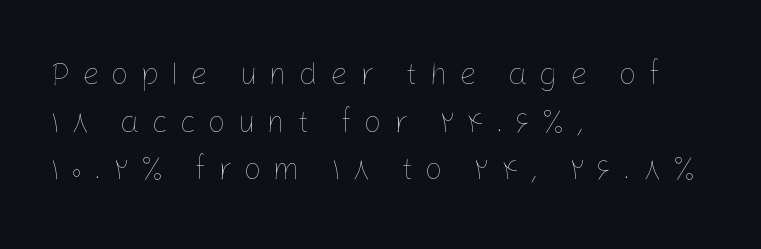
{"italic": "no", "bold": "no", "weight": "thin", "width": "normal", "stroke_contrast": "low", "x_height": "medium", "monospaced": "no", "underline": "no", "align": "left", "line_spacing": "normal", "line_spacing_ratio": 1.54, "letter_spacing": "wide", "letter_spacing_em": 0.38, "glyph_px": 31}
